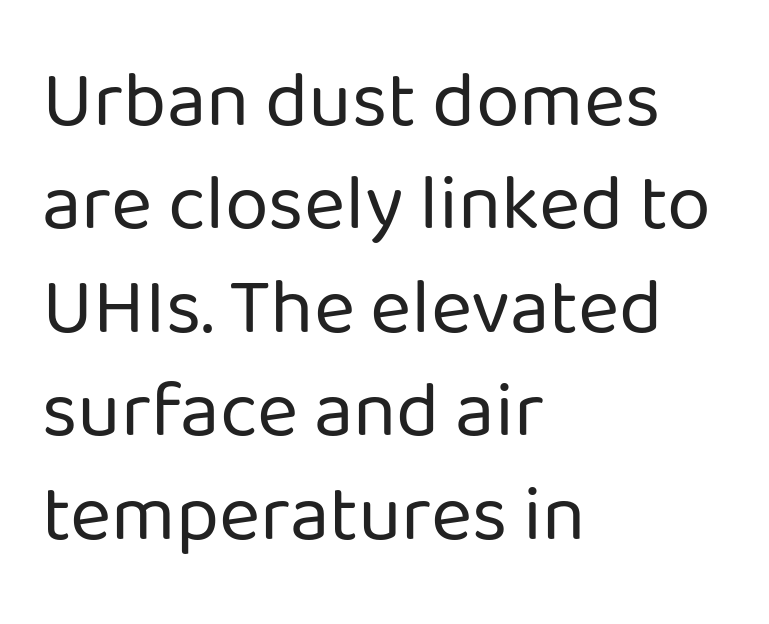
The image shows 79 px regular-weight sans-serif type, upright; set left-aligned, normal line spacing (1.31x), normal letter spacing, not underlined; low stroke contrast and a medium x-height.
